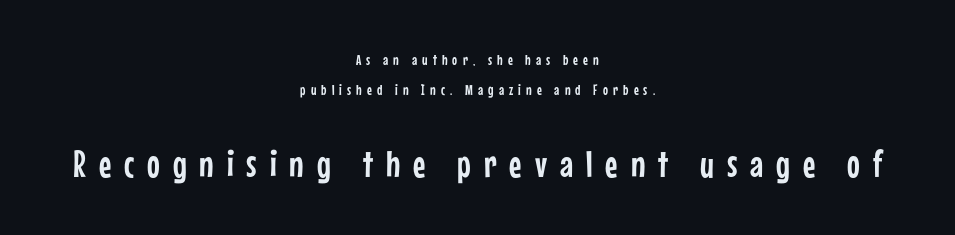
The image shows 38 px condensed sans-serif type, upright; set centered, loose line spacing (2.01x), unusually wide letter spacing (+0.34 em), not underlined; the second (bottom) block is 2.53x larger; low stroke contrast and a medium x-height.
